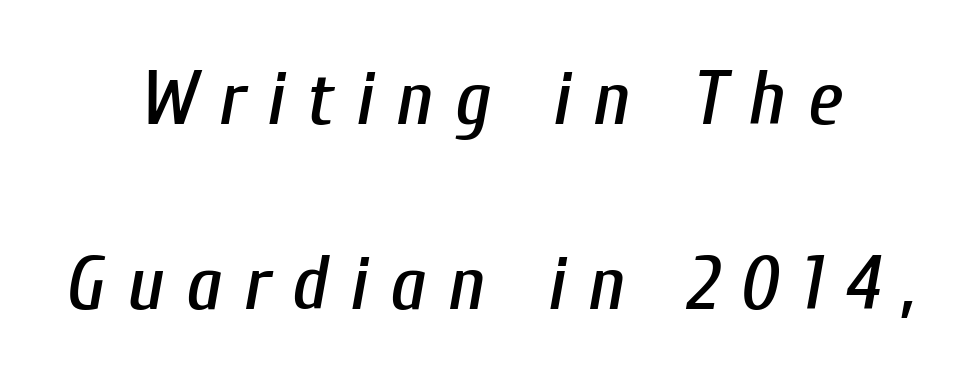
Q: Is the text italic (slanted)? A: Yes, it leans right by about 10 degrees.
Q: Is the text underlined? A: No.
Q: How is the paragraph aligned? A: Centered.
Q: Is the spacing between letters normal or unusually wide? A: Unusually wide.
Q: Is the spacing between lines tight, normal or loose? A: Loose.
Q: Width (condensed, normal, or wide)? A: Condensed.
Q: Stroke contrast? A: Low.
Q: x-height? A: Medium.
Q: Monospaced? A: No.
